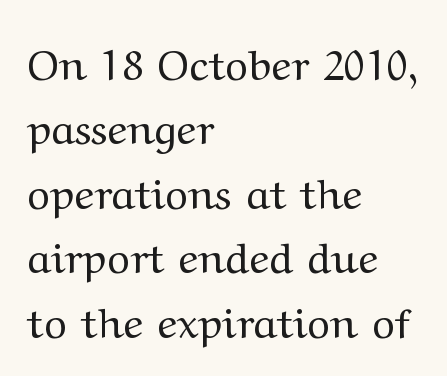
{"serif": "yes", "italic": "no", "bold": "no", "weight": "regular", "width": "wide", "stroke_contrast": "medium", "x_height": "medium", "monospaced": "no", "underline": "no", "align": "left", "line_spacing": "normal", "line_spacing_ratio": 1.5, "letter_spacing": "normal", "letter_spacing_em": 0.0, "glyph_px": 43}
